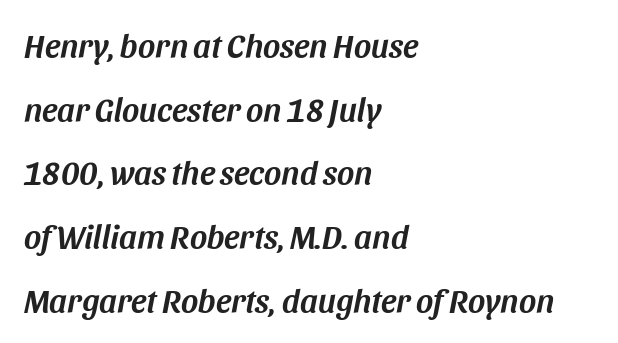
Q: Is the text italic (slanted)? A: Yes, it leans right by about 11 degrees.
Q: Is the text underlined? A: No.
Q: How is the paragraph aligned? A: Left-aligned.
Q: Is the spacing between letters normal or unusually wide? A: Normal.
Q: Is the spacing between lines tight, normal or loose? A: Loose.
Q: Width (condensed, normal, or wide)? A: Normal.
Q: Stroke contrast? A: Medium.
Q: x-height? A: Large.
Q: Monospaced? A: No.
